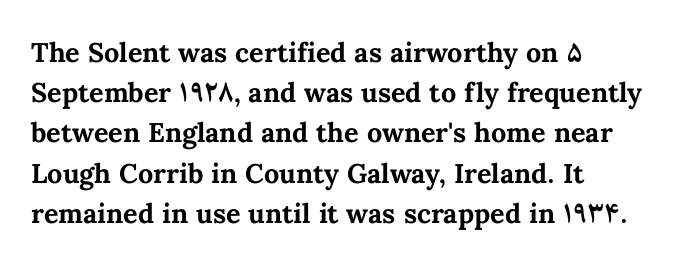
{"italic": "no", "bold": "yes", "underline": "no", "align": "left", "line_spacing": "normal", "line_spacing_ratio": 1.49, "letter_spacing": "normal", "letter_spacing_em": 0.0, "glyph_px": 27}
